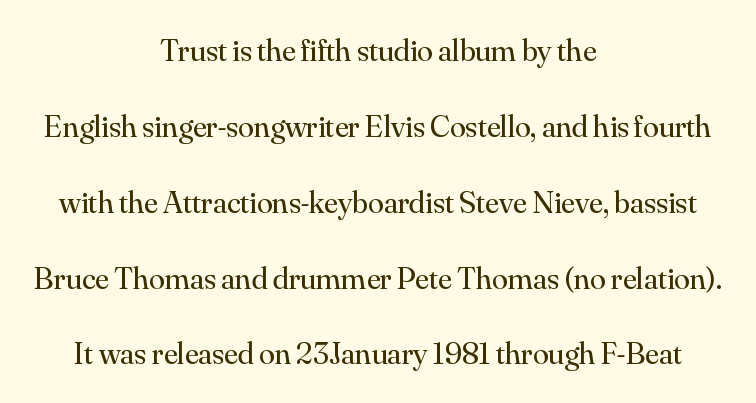
Q: Is the text bold? A: No.
Q: Is the text italic (slanted)? A: No, it is upright.
Q: Is the typeface a serif or a sans-serif typeface? A: Serif.
Q: Is the text underlined? A: No.
Q: How is the paragraph aligned? A: Centered.
Q: Is the spacing between letters normal or unusually wide? A: Normal.
Q: Is the spacing between lines tight, normal or loose? A: Loose.
Q: Width (condensed, normal, or wide)? A: Normal.
Q: Stroke contrast? A: Medium.
Q: x-height? A: Small.
Q: Monospaced? A: No.
